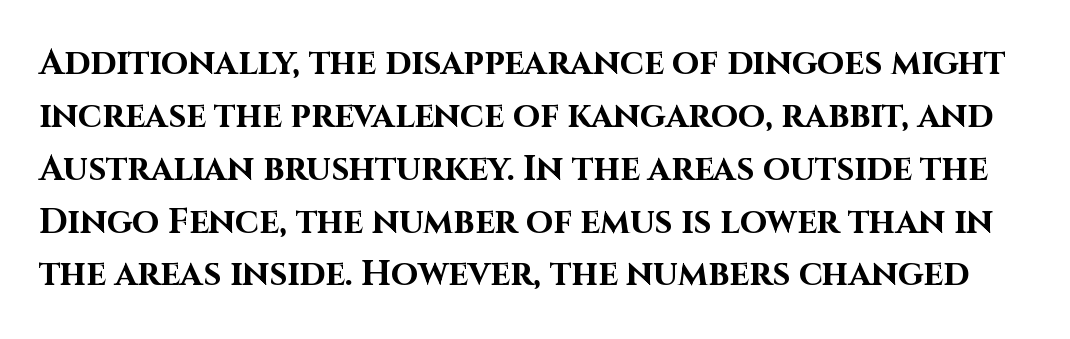
Unmarked baselines from the first word to the last. Look at the stroke-to-counter ratio: heavy, a bold. Here the designer chose a conventional face with non-uniform glyph widths. This sample uses plain, unmodified letter spacing. The characters display no serif detailing; their extremities are plain. Upright lettering throughout.
